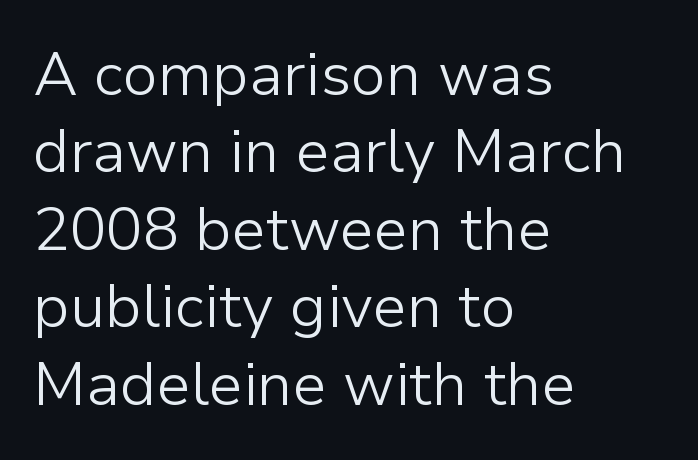
The face used here is proportionally spaced, like ordinary book or web type. Check under the words: just untouched page. Bold? No — there's no thickening of the strokes. These lines keep a tight, regular rhythm from letter to letter. The rendering anchors every line to the left-hand side.
